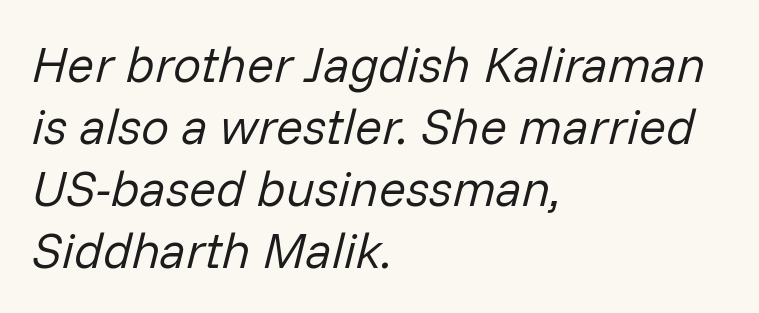
{"italic": "yes", "lean": "right", "slant_degrees": 14, "bold": "no", "weight": "regular", "width": "normal", "stroke_contrast": "low", "x_height": "medium", "monospaced": "no", "underline": "no", "align": "left", "line_spacing_ratio": 1.24, "letter_spacing": "normal", "letter_spacing_em": 0.0, "glyph_px": 50}
